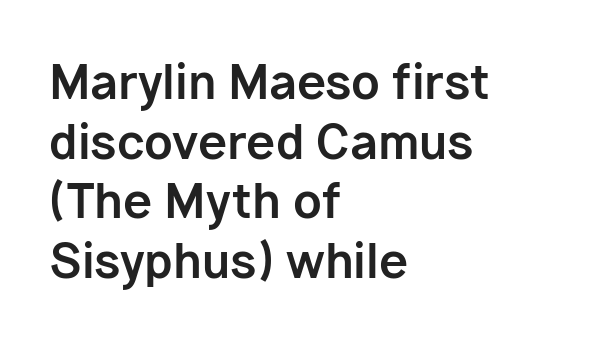
Q: Is the text bold? A: Yes.
Q: Is the text italic (slanted)? A: No, it is upright.
Q: Is the typeface a serif or a sans-serif typeface? A: Sans-serif.
Q: Is the text underlined? A: No.
Q: How is the paragraph aligned? A: Left-aligned.
Q: Is the spacing between letters normal or unusually wide? A: Normal.
Q: Is the spacing between lines tight, normal or loose? A: Normal.
Q: Width (condensed, normal, or wide)? A: Normal.
Q: Stroke contrast? A: Low.
Q: x-height? A: Medium.
Q: Monospaced? A: No.
